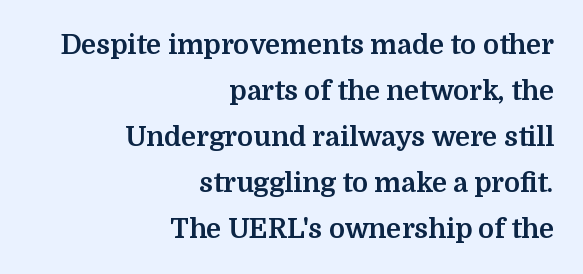
The image shows 27 px bold type, upright; set right-aligned, normal line spacing (1.7x), normal letter spacing, not underlined.
